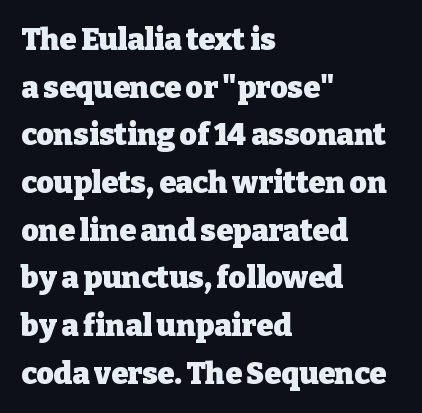
Words float on clear page, feet unadorned. Caption: bold face, heavy strokes. Does the lettering tilt? It doesn't — this is upright. Unlike a clean sans, this face finishes its strokes with serifs.
